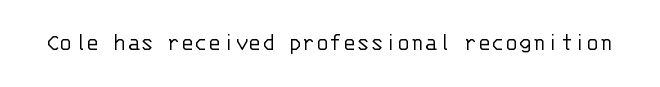
The rendering keeps characters at their native spacing. The font sits on the lighter half of the weight spectrum, regular included. Quick note: underline off. Is there any slant? The stems are plumb.
